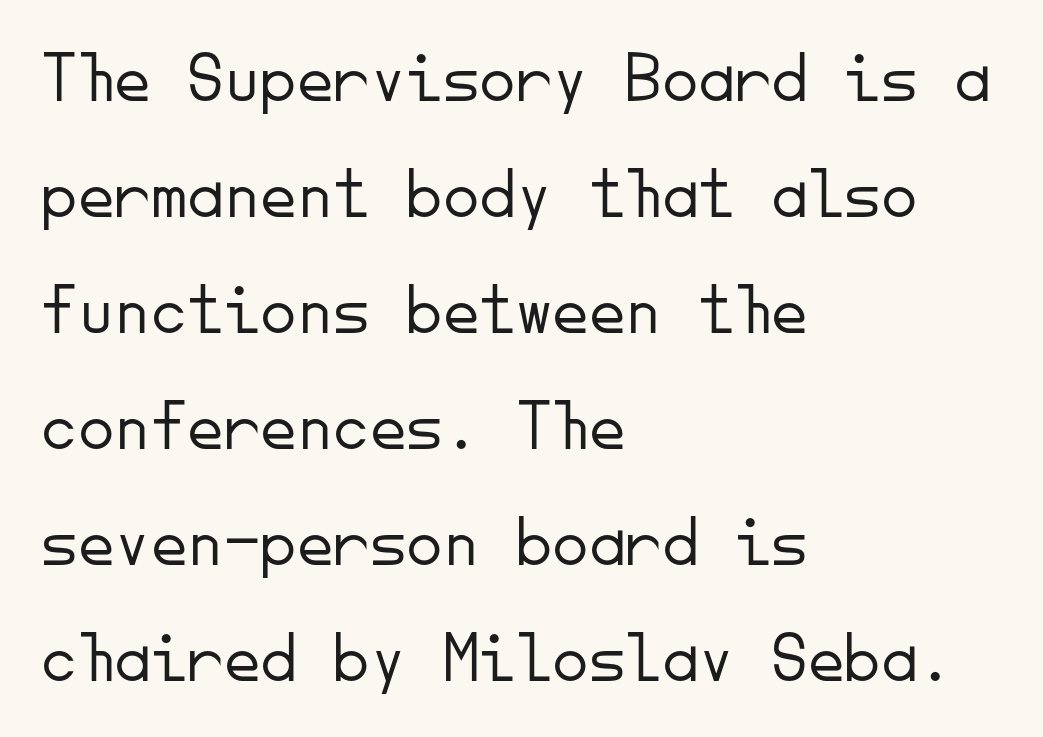
The image shows 73 px light sans-serif type, upright, monospaced; set left-aligned, normal line spacing (1.59x), normal letter spacing, not underlined; low stroke contrast and a small x-height.
